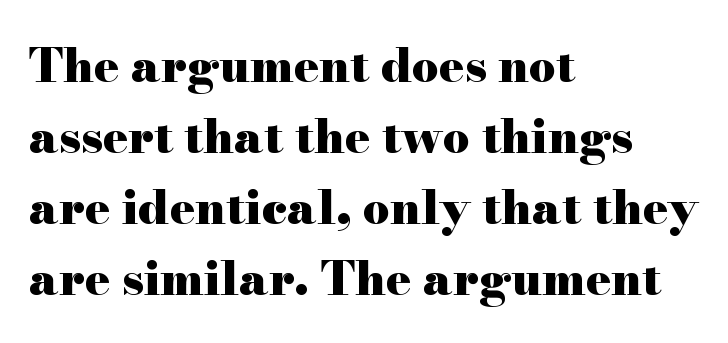
The image shows 47 px heavy, wide serif type, upright; set left-aligned, normal line spacing (1.51x), normal letter spacing, not underlined; high stroke contrast and a small x-height.
